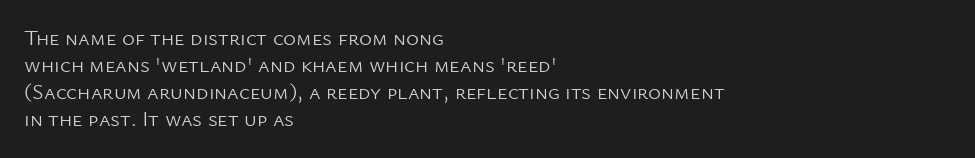
Beneath every word, the page is bare. The lettering holds an erect, upright posture throughout. Caption: face not bold, strokes unweighted. The gaps between neighbouring characters are ordinary and unremarkable.
